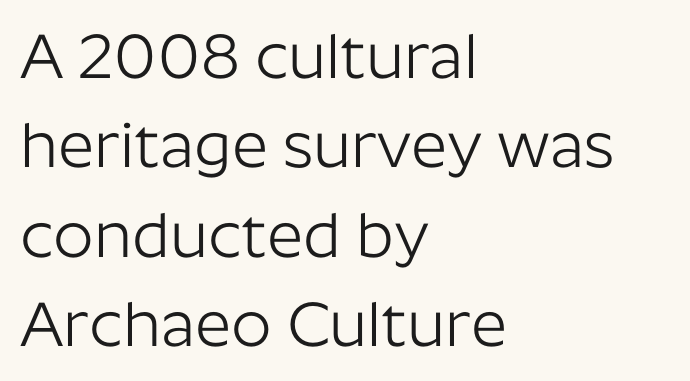
The image shows 63 px light sans-serif type, upright; set left-aligned, normal line spacing (1.42x), normal letter spacing, not underlined; low stroke contrast and a medium x-height.
